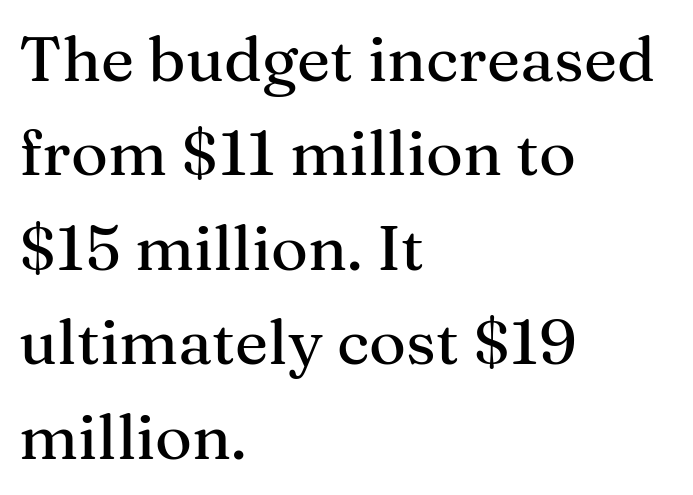
The image shows 63 px serif type, upright; set left-aligned, normal line spacing (1.5x), normal letter spacing, not underlined; medium stroke contrast and a medium x-height.
